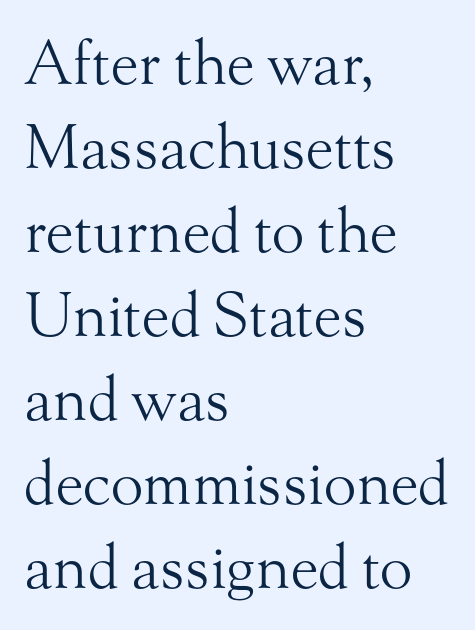
Q: Is the text bold? A: No.
Q: Is the text italic (slanted)? A: No, it is upright.
Q: Is the typeface a serif or a sans-serif typeface? A: Serif.
Q: Is the text underlined? A: No.
Q: How is the paragraph aligned? A: Left-aligned.
Q: Is the spacing between letters normal or unusually wide? A: Normal.
Q: Is the spacing between lines tight, normal or loose? A: Normal.
Q: Width (condensed, normal, or wide)? A: Normal.
Q: Stroke contrast? A: Medium.
Q: x-height? A: Small.
Q: Monospaced? A: No.
